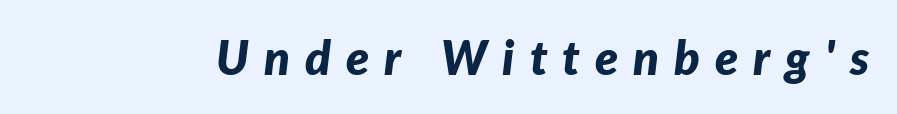
Character widths vary here, with narrow letters taking less room than wide ones. The strip under each line holds only bare page. Inter-character spacing is expanded well beyond the font's built-in metrics. Every character sits at an angle, as italics do.
